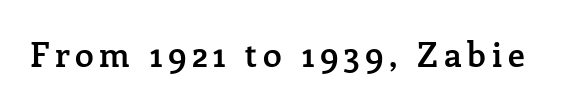
The image shows 34 px semibold serif type, upright; set not underlined; low stroke contrast and a medium x-height.
